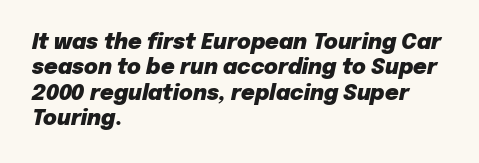
The image shows 21 px bold type, italic (leaning right); set left-aligned, line spacing 1.21x, normal letter spacing, not underlined.
